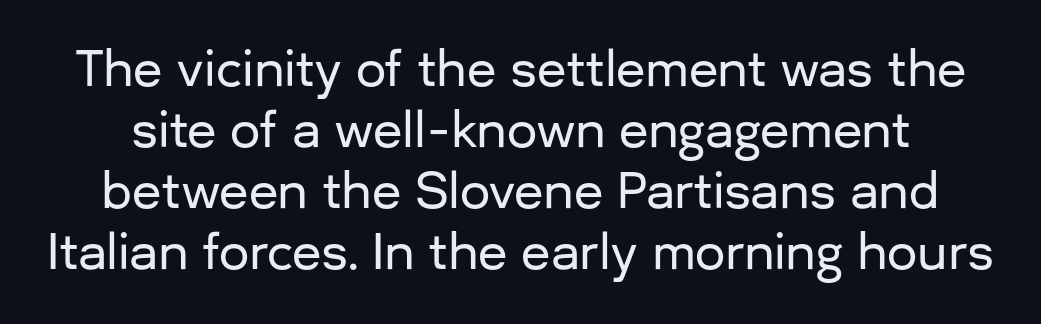
Only glyphs here, with clear space below each row. Posture: upright roman. The face used here is proportionally spaced, like ordinary book or web type. Evenly set lines give the paragraph a standard silhouette.
